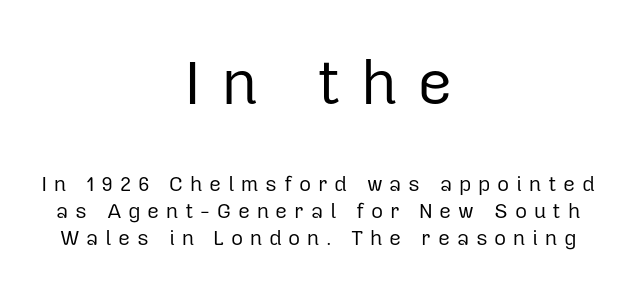
The image shows 62 px regular-weight sans-serif type, upright; set centered, normal line spacing (1.29x), unusually wide letter spacing (+0.32 em), not underlined; the first (top) block is 2.95x larger; low stroke contrast and a medium x-height.
